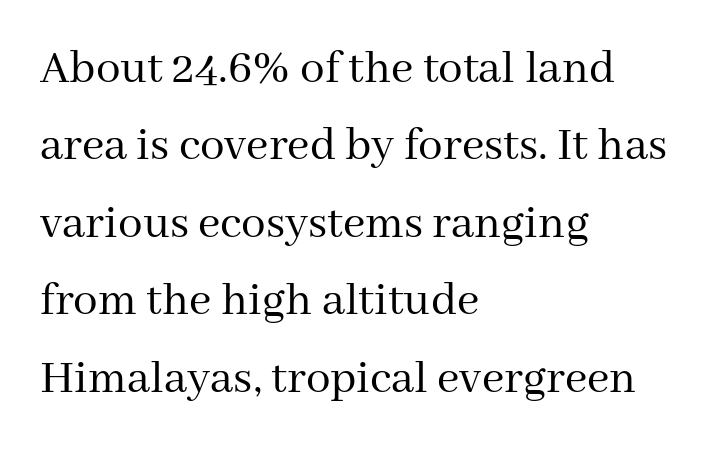
The image shows 49 px regular-weight serif type, upright; set left-aligned, normal line spacing (1.58x), normal letter spacing, not underlined; medium stroke contrast and a medium x-height.
